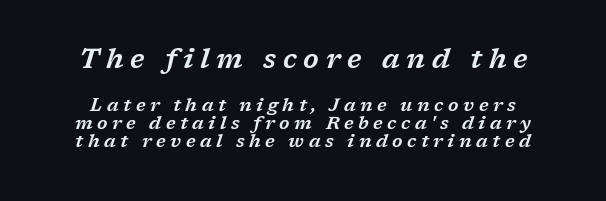
In terms of posture, this sample is oblique. Closely set lines give the paragraph a compact silhouette. Rule under the text: the space is simply empty. Character size in the leading block exceeds that of the trailing block.
